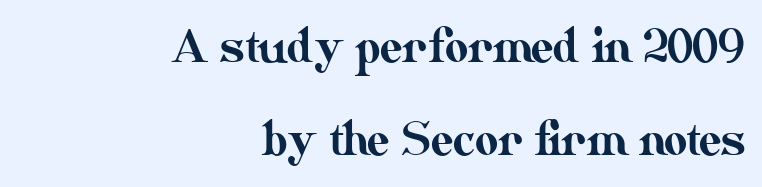
{"italic": "no", "width": "normal", "stroke_contrast": "medium", "x_height": "small", "monospaced": "no", "underline": "no", "align": "right", "line_spacing": "loose", "line_spacing_ratio": 2.06, "letter_spacing": "normal", "letter_spacing_em": 0.0, "glyph_px": 45}
